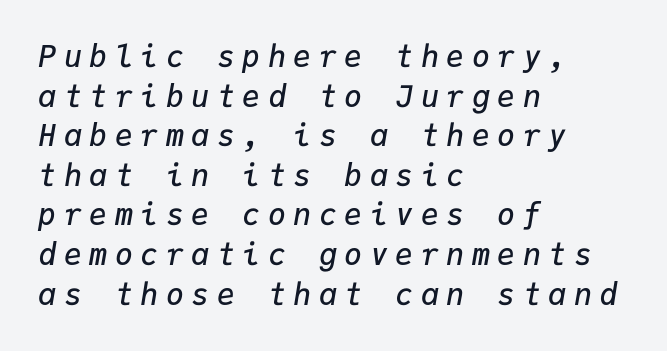
Q: Is the text bold? A: Semi-bold.
Q: Is the text italic (slanted)? A: Yes, it leans right by about 9 degrees.
Q: Is the text underlined? A: No.
Q: How is the paragraph aligned? A: Left-aligned.
Q: Is the spacing between letters normal or unusually wide? A: Unusually wide.
Q: Is the spacing between lines tight, normal or loose? A: Normal.
Q: Width (condensed, normal, or wide)? A: Normal.
Q: Stroke contrast? A: Low.
Q: x-height? A: Medium.
Q: Monospaced? A: Yes.
